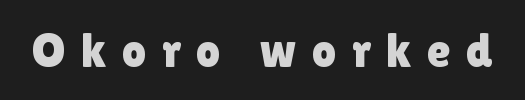
Q: Is the text italic (slanted)? A: No, it is upright.
Q: Is the typeface a serif or a sans-serif typeface? A: Sans-serif.
Q: Is the text underlined? A: No.
Q: Is the spacing between letters normal or unusually wide? A: Unusually wide.
Q: Width (condensed, normal, or wide)? A: Normal.
Q: x-height? A: Medium.
Q: Monospaced? A: No.
